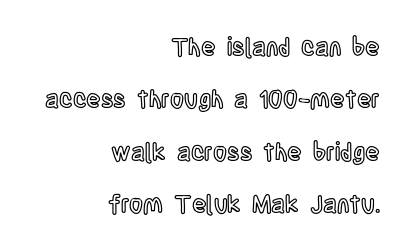
{"italic": "no", "underline": "no", "align": "right", "line_spacing": "loose", "line_spacing_ratio": 2.18, "letter_spacing": "normal", "letter_spacing_em": 0.0, "glyph_px": 24}
